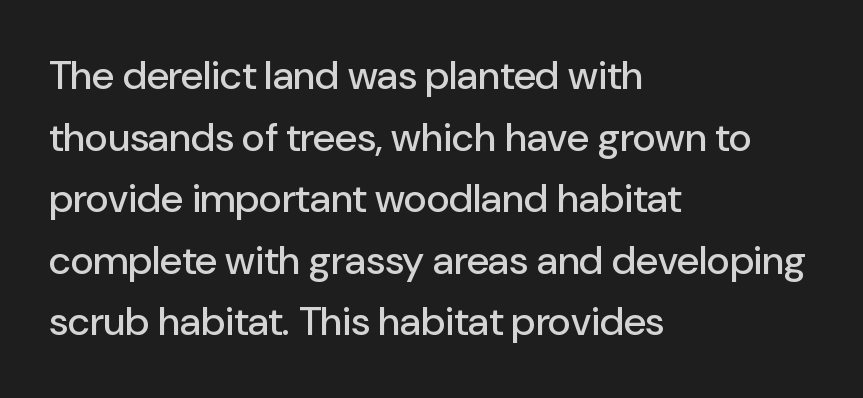
The image shows 40 px sans-serif type, upright; set left-aligned, normal line spacing (1.54x), normal letter spacing, not underlined; low stroke contrast and a medium x-height.
